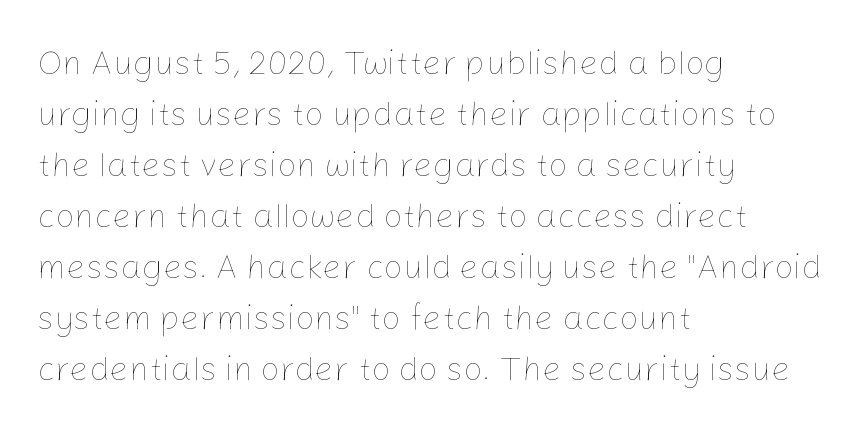
{"italic": "no", "bold": "no", "weight": "thin", "width": "normal", "stroke_contrast": "low", "x_height": "medium", "monospaced": "no", "underline": "no", "align": "left", "line_spacing": "normal", "line_spacing_ratio": 1.5, "letter_spacing": "normal", "letter_spacing_em": 0.0, "glyph_px": 34}
